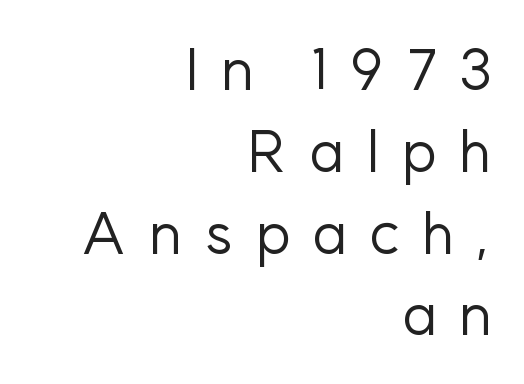
Q: Is the text bold? A: No.
Q: Is the text italic (slanted)? A: No, it is upright.
Q: Is the typeface a serif or a sans-serif typeface? A: Sans-serif.
Q: Is the text underlined? A: No.
Q: How is the paragraph aligned? A: Right-aligned.
Q: Is the spacing between letters normal or unusually wide? A: Unusually wide.
Q: Is the spacing between lines tight, normal or loose? A: Normal.
Q: Width (condensed, normal, or wide)? A: Normal.
Q: Stroke contrast? A: Low.
Q: x-height? A: Medium.
Q: Monospaced? A: No.
